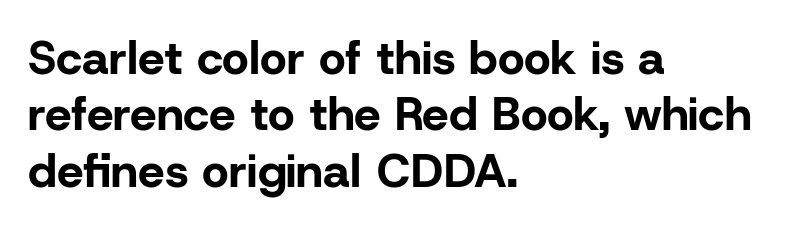
Q: Is the text bold? A: Yes.
Q: Is the text italic (slanted)? A: No, it is upright.
Q: Is the typeface a serif or a sans-serif typeface? A: Sans-serif.
Q: Is the text underlined? A: No.
Q: How is the paragraph aligned? A: Left-aligned.
Q: Is the spacing between letters normal or unusually wide? A: Normal.
Q: Width (condensed, normal, or wide)? A: Normal.
Q: Stroke contrast? A: Low.
Q: x-height? A: Medium.
Q: Monospaced? A: No.
